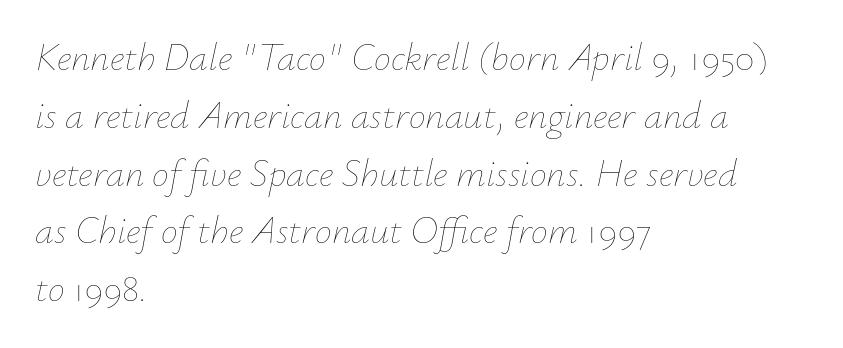
Q: Is the text bold? A: No.
Q: Is the text italic (slanted)? A: Yes, it leans right by about 12 degrees.
Q: Is the text underlined? A: No.
Q: How is the paragraph aligned? A: Left-aligned.
Q: Is the spacing between letters normal or unusually wide? A: Normal.
Q: Is the spacing between lines tight, normal or loose? A: Normal.
Q: Width (condensed, normal, or wide)? A: Normal.
Q: Stroke contrast? A: Low.
Q: x-height? A: Small.
Q: Monospaced? A: No.
